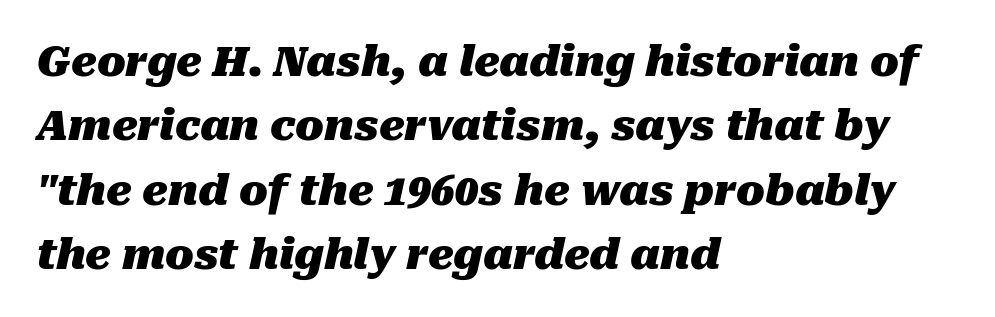
{"italic": "yes", "lean": "right", "slant_degrees": 10, "bold": "yes", "weight": "heavy", "width": "normal", "stroke_contrast": "medium", "x_height": "medium", "monospaced": "no", "underline": "no", "align": "left", "line_spacing": "normal", "line_spacing_ratio": 1.53, "letter_spacing": "normal", "letter_spacing_em": 0.0, "glyph_px": 42}
